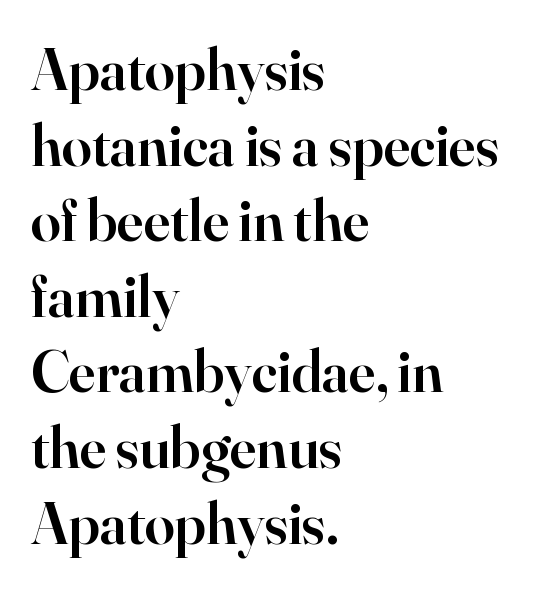
{"serif": "yes", "italic": "no", "bold": "semi", "weight": "semibold", "width": "normal", "stroke_contrast": "high", "x_height": "small", "monospaced": "no", "underline": "no", "align": "left", "line_spacing": "normal", "line_spacing_ratio": 1.26, "letter_spacing": "normal", "letter_spacing_em": 0.0, "glyph_px": 60}
